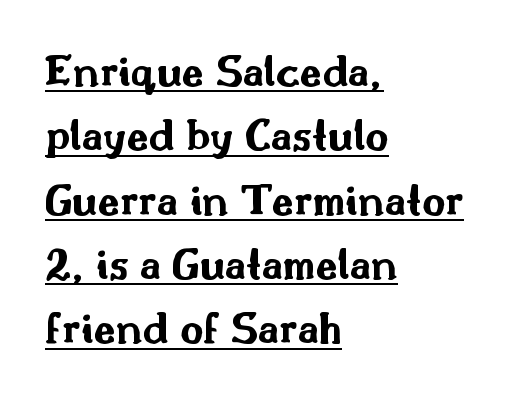
Q: Is the text bold? A: Yes.
Q: Is the text italic (slanted)? A: No, it is upright.
Q: Is the typeface a serif or a sans-serif typeface? A: Sans-serif.
Q: Is the text underlined? A: Yes.
Q: How is the paragraph aligned? A: Left-aligned.
Q: Is the spacing between letters normal or unusually wide? A: Normal.
Q: Is the spacing between lines tight, normal or loose? A: Normal.
Q: Width (condensed, normal, or wide)? A: Wide.
Q: Stroke contrast? A: Medium.
Q: x-height? A: Small.
Q: Monospaced? A: No.
